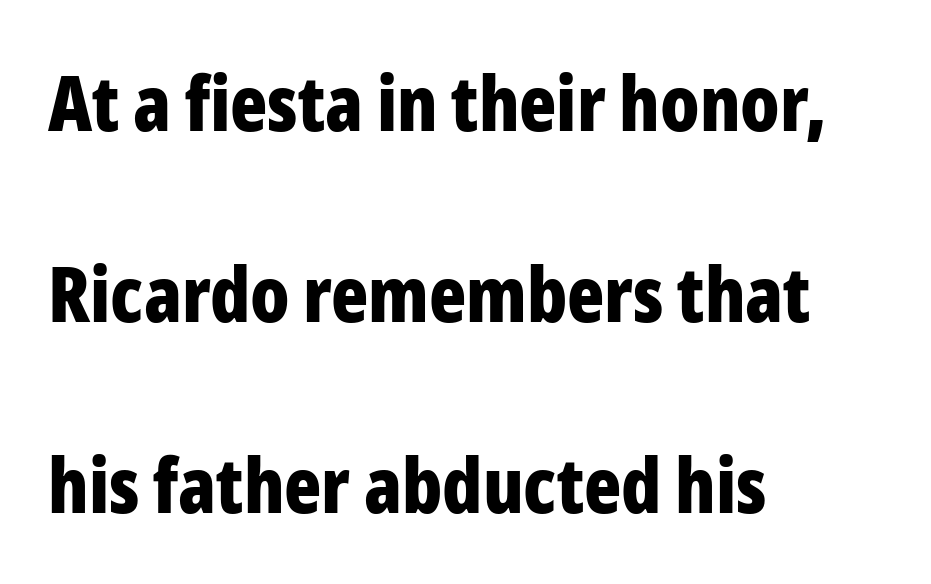
Q: Is the text bold? A: Yes.
Q: Is the text italic (slanted)? A: No, it is upright.
Q: Is the typeface a serif or a sans-serif typeface? A: Sans-serif.
Q: Is the text underlined? A: No.
Q: How is the paragraph aligned? A: Left-aligned.
Q: Is the spacing between letters normal or unusually wide? A: Normal.
Q: Is the spacing between lines tight, normal or loose? A: Loose.
Q: Width (condensed, normal, or wide)? A: Condensed.
Q: Stroke contrast? A: Low.
Q: x-height? A: Medium.
Q: Monospaced? A: No.
